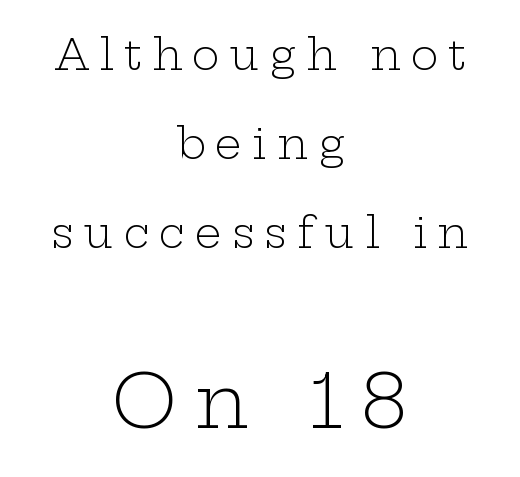
{"serif": "yes", "italic": "no", "bold": "no", "weight": "light", "width": "wide", "stroke_contrast": "low", "x_height": "medium", "monospaced": "no", "underline": "no", "align": "center", "line_spacing": "loose", "line_spacing_ratio": 2.12, "letter_spacing": "wide", "letter_spacing_em": 0.24, "larger_block": "second", "size_ratio": 1.76, "glyph_px": 74}
